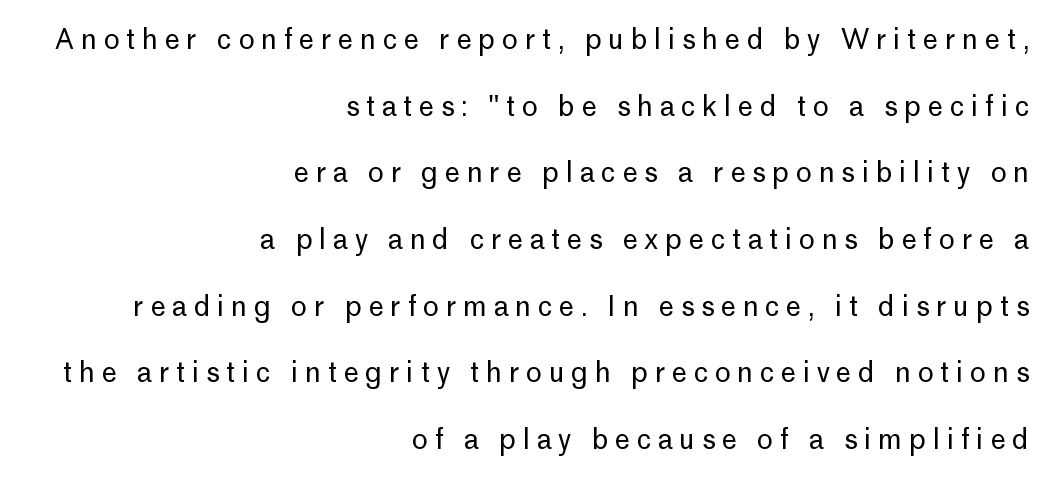
{"italic": "no", "bold": "no", "underline": "no", "align": "right", "line_spacing": "loose", "line_spacing_ratio": 2.47, "letter_spacing": "wide", "letter_spacing_em": 0.25, "glyph_px": 27}
